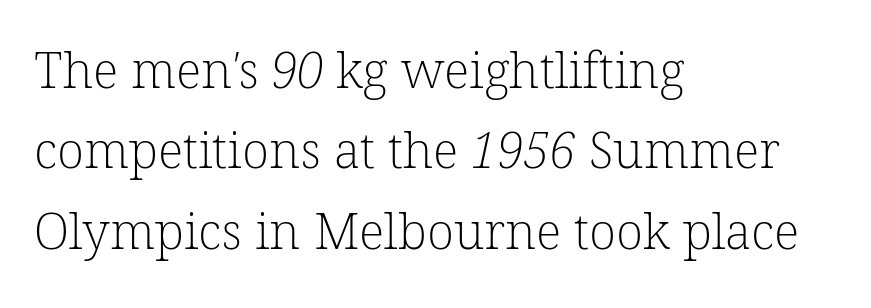
The image shows 50 px light serif type; set left-aligned, normal line spacing (1.61x), normal letter spacing, not underlined; low stroke contrast and a medium x-height.
